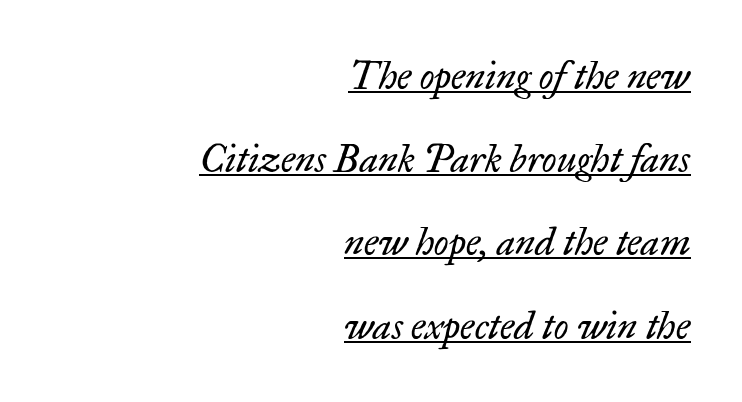
Q: Is the text bold? A: No.
Q: Is the text italic (slanted)? A: Yes, it leans right by about 17 degrees.
Q: Is the typeface a serif or a sans-serif typeface? A: Serif.
Q: Is the text underlined? A: Yes.
Q: How is the paragraph aligned? A: Right-aligned.
Q: Is the spacing between letters normal or unusually wide? A: Normal.
Q: Is the spacing between lines tight, normal or loose? A: Loose.
Q: Width (condensed, normal, or wide)? A: Normal.
Q: Stroke contrast? A: Low.
Q: x-height? A: Small.
Q: Monospaced? A: No.
